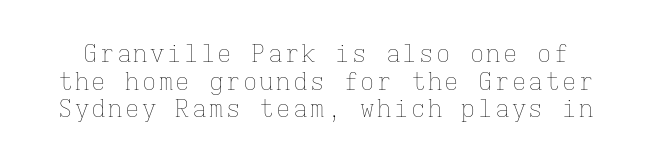
The image shows 24 px text type, upright; set tight line spacing (1.15x), not underlined.
